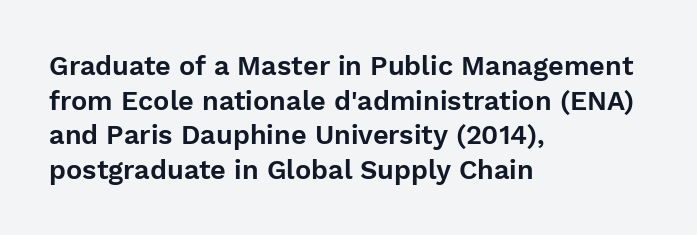
The image shows 27 px text type, upright; set left-aligned, normal line spacing (1.28x), normal letter spacing, not underlined.
